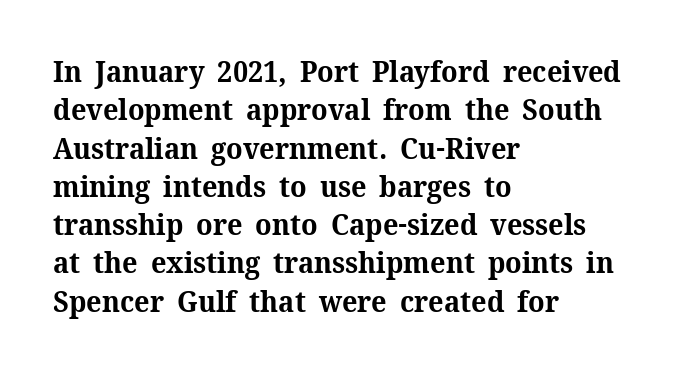
Q: Is the text bold? A: Yes.
Q: Is the text italic (slanted)? A: No, it is upright.
Q: Is the typeface a serif or a sans-serif typeface? A: Serif.
Q: Is the text underlined? A: No.
Q: How is the paragraph aligned? A: Left-aligned.
Q: Is the spacing between letters normal or unusually wide? A: Normal.
Q: Is the spacing between lines tight, normal or loose? A: Normal.
Q: Width (condensed, normal, or wide)? A: Normal.
Q: Stroke contrast? A: Medium.
Q: x-height? A: Medium.
Q: Monospaced? A: No.
